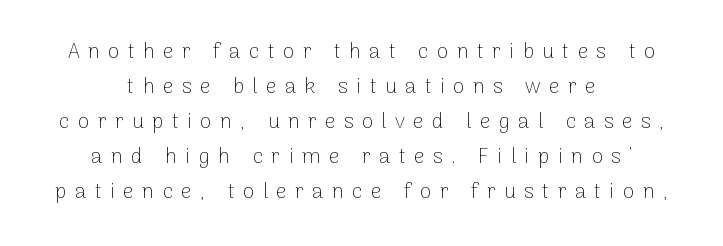
{"italic": "no", "bold": "no", "underline": "no", "align": "center", "line_spacing": "normal", "line_spacing_ratio": 1.67, "letter_spacing": "wide", "letter_spacing_em": 0.4, "glyph_px": 21}
